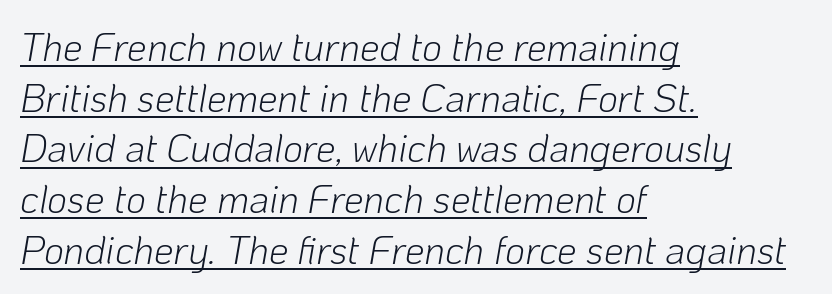
Q: Is the text bold? A: No.
Q: Is the text italic (slanted)? A: Yes, it leans right by about 10 degrees.
Q: Is the text underlined? A: Yes.
Q: How is the paragraph aligned? A: Left-aligned.
Q: Is the spacing between letters normal or unusually wide? A: Normal.
Q: Is the spacing between lines tight, normal or loose? A: Normal.
Q: Width (condensed, normal, or wide)? A: Normal.
Q: Stroke contrast? A: Low.
Q: x-height? A: Medium.
Q: Monospaced? A: No.
